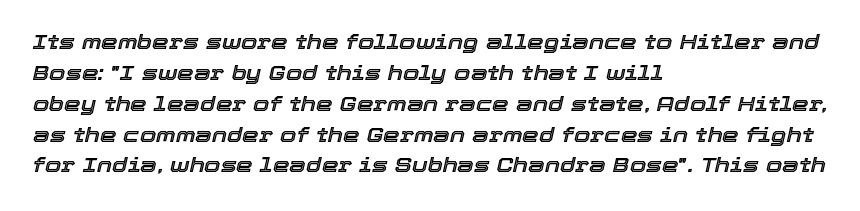
The image shows 21 px text type, italic (leaning right); set left-aligned, normal line spacing (1.47x), normal letter spacing, not underlined.
